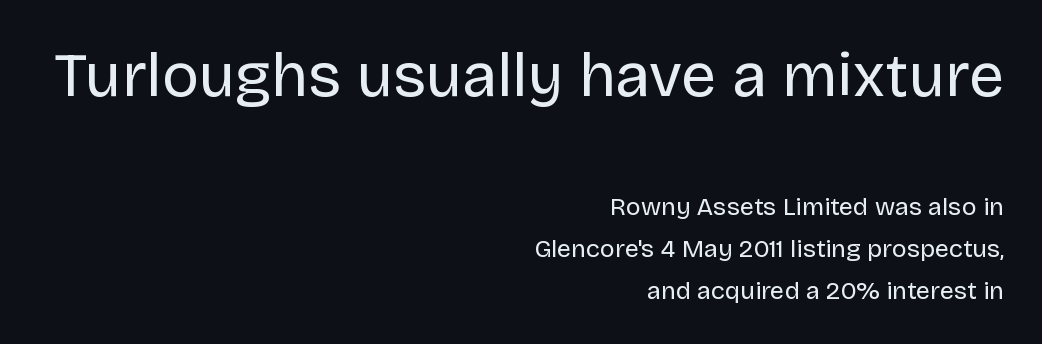
Two sizes are in play, and the larger belongs to the first block. Visually the block forms a straight wall on the right and a jagged coastline on the left. Stem width sits at or under what a default text font uses. Style check: upright. The space beneath each line is pristine and unruled.
